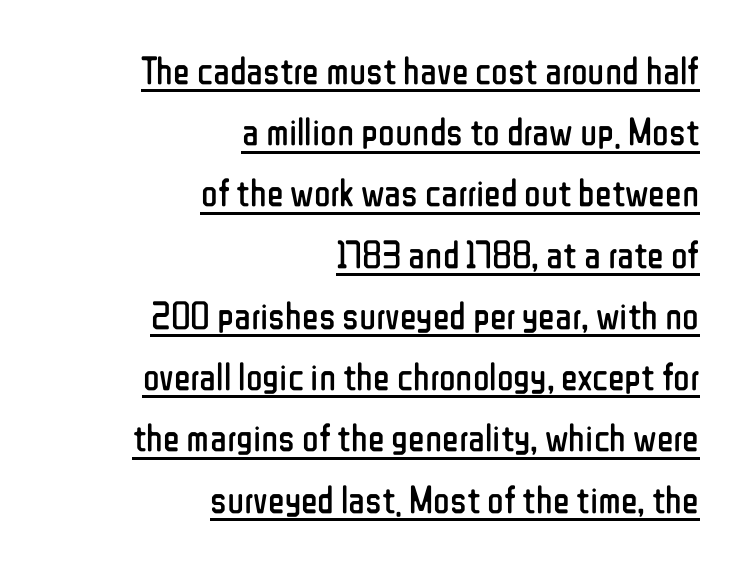
{"serif": "no", "italic": "no", "bold": "no", "weight": "regular", "width": "condensed", "stroke_contrast": "low", "x_height": "medium", "monospaced": "no", "underline": "yes", "align": "right", "line_spacing": "normal", "line_spacing_ratio": 1.57, "letter_spacing": "normal", "letter_spacing_em": 0.0, "glyph_px": 39}
